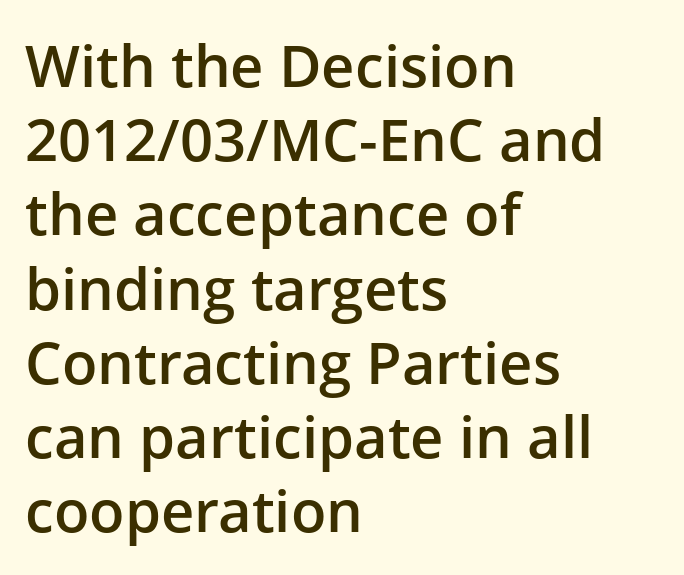
{"serif": "no", "italic": "no", "bold": "semi", "weight": "semibold", "width": "normal", "stroke_contrast": "low", "x_height": "medium", "monospaced": "no", "underline": "no", "align": "left", "line_spacing": "normal", "line_spacing_ratio": 1.28, "letter_spacing": "normal", "letter_spacing_em": 0.0, "glyph_px": 58}
